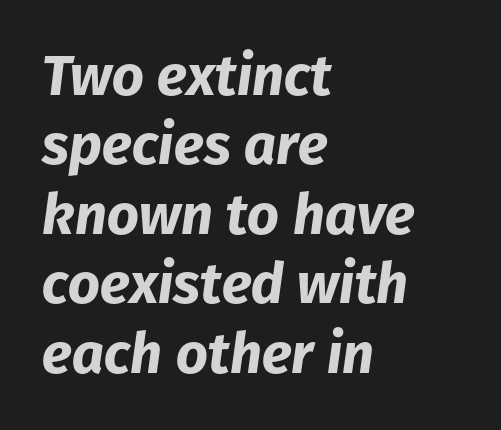
Emphasis by weight is at full strength: bold. This sample uses plain, unmodified letter spacing. You could not count columns in this text — the font is proportionally spaced. The typography opts for an oblique posture over an upright one. The space directly below the letters is spotless.
